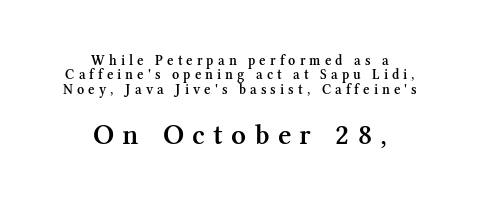
The image shows 29 px semibold serif type, upright; set centered, tight line spacing (1.02x), unusually wide letter spacing (+0.29 em), not underlined; the second (bottom) block is 2.07x larger; medium stroke contrast and a medium x-height.
